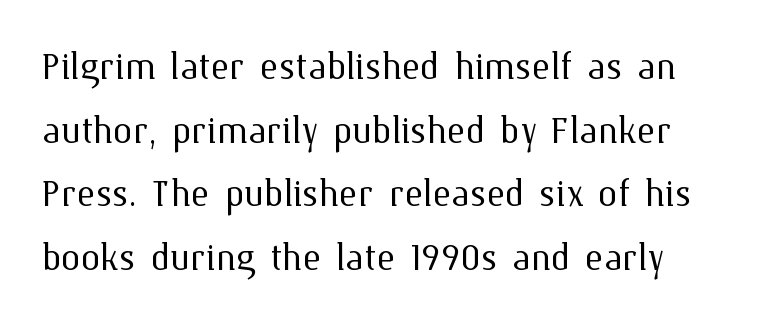
The image shows 49 px light type, upright; set normal line spacing (1.3x), normal letter spacing, not underlined; medium stroke contrast and a medium x-height.
